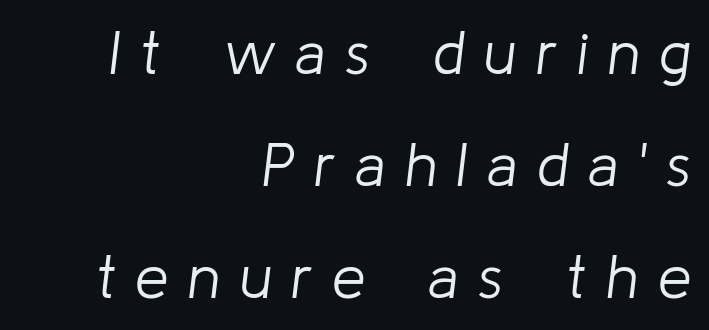
The image shows 60 px light type, italic (leaning right); set right-aligned, line spacing 1.87x, unusually wide letter spacing (+0.33 em), not underlined; low stroke contrast and a medium x-height.
